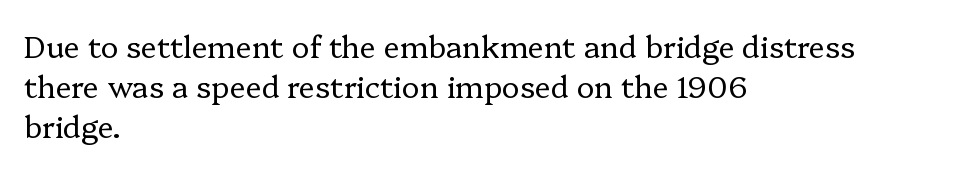
The image shows 30 px regular-weight serif type, upright; set left-aligned, normal line spacing (1.33x), normal letter spacing, not underlined; low stroke contrast and a medium x-height.
